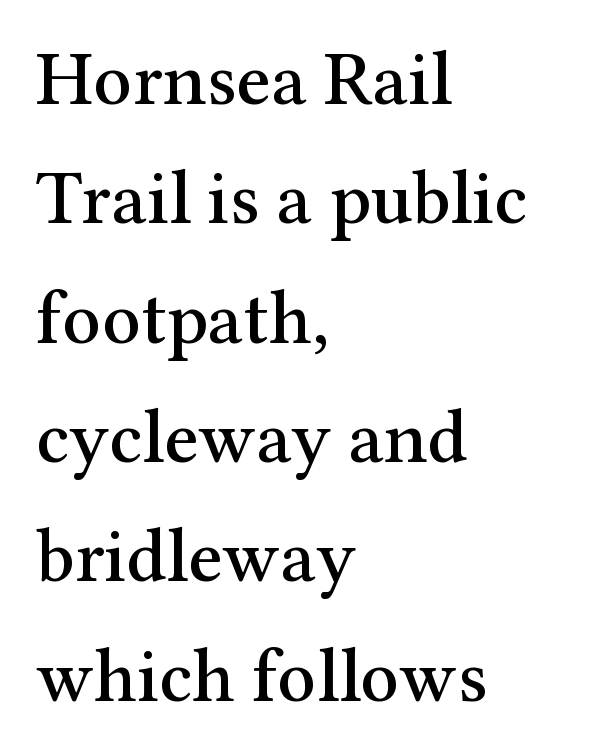
Q: Is the text italic (slanted)? A: No, it is upright.
Q: Is the typeface a serif or a sans-serif typeface? A: Serif.
Q: Is the text underlined? A: No.
Q: How is the paragraph aligned? A: Left-aligned.
Q: Is the spacing between letters normal or unusually wide? A: Normal.
Q: Is the spacing between lines tight, normal or loose? A: Normal.
Q: Width (condensed, normal, or wide)? A: Normal.
Q: Stroke contrast? A: Medium.
Q: x-height? A: Medium.
Q: Monospaced? A: No.
